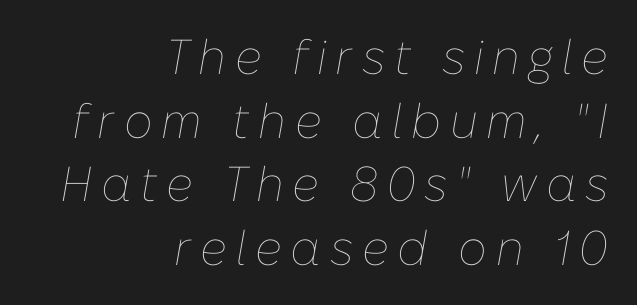
Q: Is the text bold? A: No.
Q: Is the text italic (slanted)? A: Yes, it leans right by about 10 degrees.
Q: Is the text underlined? A: No.
Q: How is the paragraph aligned? A: Right-aligned.
Q: Is the spacing between lines tight, normal or loose? A: Normal.
Q: Width (condensed, normal, or wide)? A: Normal.
Q: Stroke contrast? A: Low.
Q: x-height? A: Medium.
Q: Monospaced? A: No.
